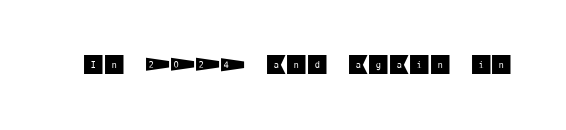
{"italic": "no", "underline": "no", "letter_spacing": "normal", "letter_spacing_em": 0.0, "glyph_px": 21}
